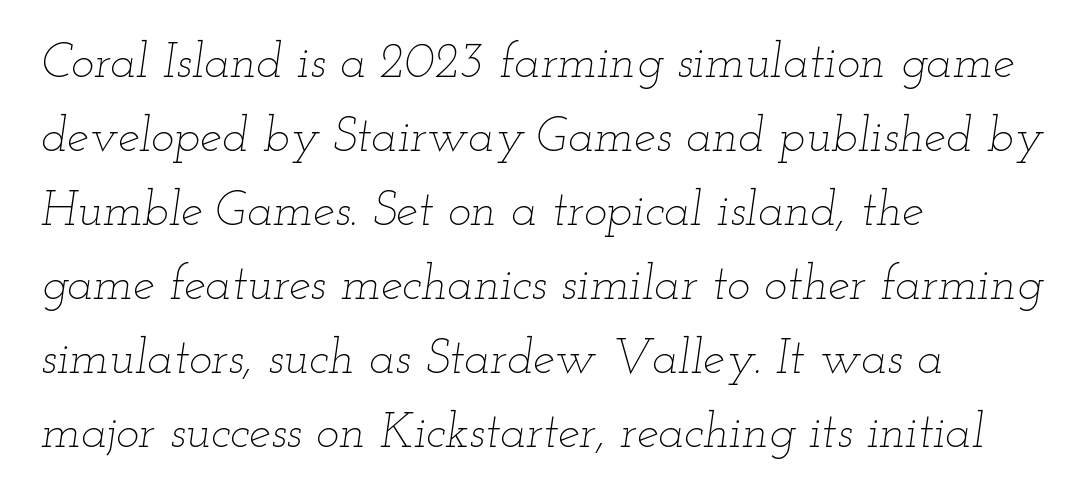
{"italic": "yes", "lean": "right", "slant_degrees": 12, "bold": "no", "weight": "thin", "width": "wide", "stroke_contrast": "low", "x_height": "small", "monospaced": "no", "underline": "no", "align": "left", "line_spacing": "normal", "line_spacing_ratio": 1.51, "letter_spacing": "normal", "letter_spacing_em": 0.0, "glyph_px": 49}
